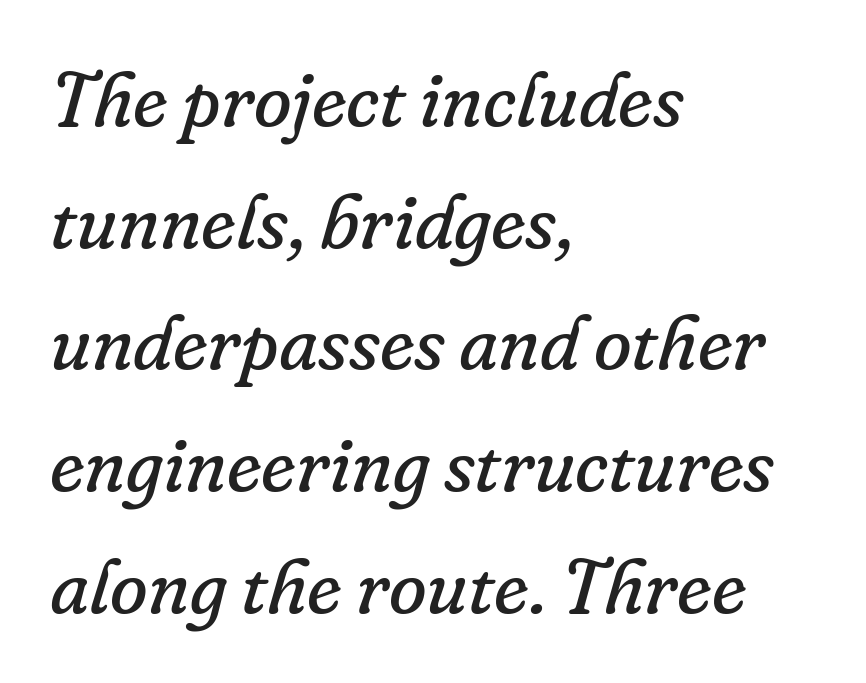
{"serif": "yes", "italic": "yes", "lean": "right", "slant_degrees": 16, "bold": "no", "weight": "regular", "width": "normal", "stroke_contrast": "low", "x_height": "small", "monospaced": "no", "underline": "no", "align": "left", "line_spacing": "normal", "line_spacing_ratio": 1.58, "letter_spacing": "normal", "letter_spacing_em": 0.0, "glyph_px": 77}
